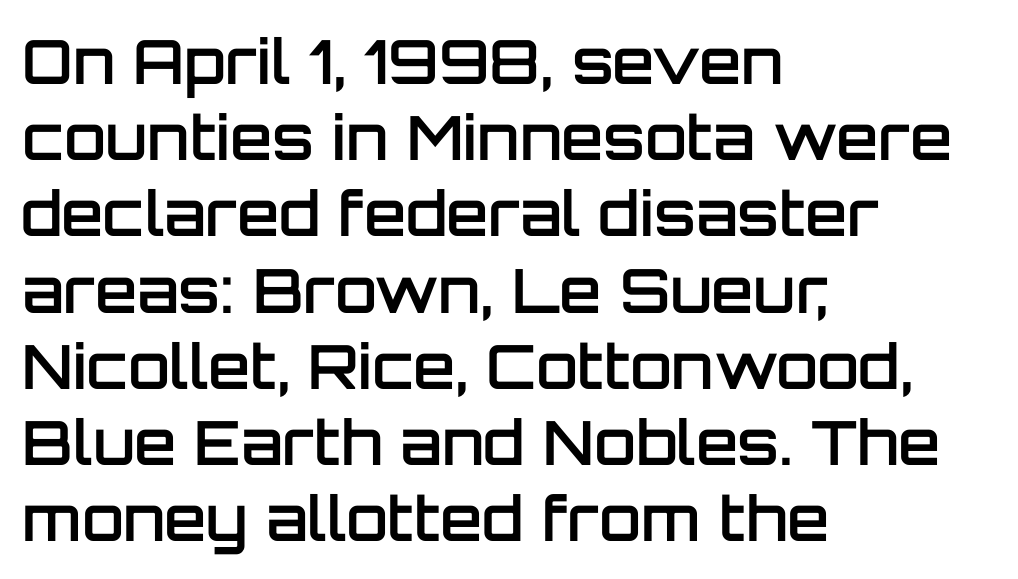
Q: Is the text bold? A: Semi-bold.
Q: Is the text italic (slanted)? A: No, it is upright.
Q: Is the typeface a serif or a sans-serif typeface? A: Sans-serif.
Q: Is the text underlined? A: No.
Q: How is the paragraph aligned? A: Left-aligned.
Q: Is the spacing between letters normal or unusually wide? A: Normal.
Q: Is the spacing between lines tight, normal or loose? A: Normal.
Q: Width (condensed, normal, or wide)? A: Normal.
Q: Stroke contrast? A: Low.
Q: x-height? A: Large.
Q: Monospaced? A: No.
